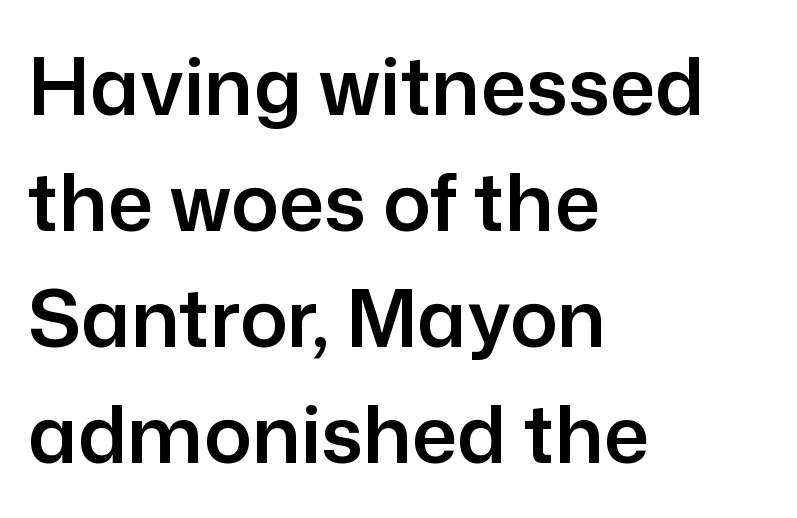
Q: Is the text italic (slanted)? A: No, it is upright.
Q: Is the typeface a serif or a sans-serif typeface? A: Sans-serif.
Q: Is the text underlined? A: No.
Q: How is the paragraph aligned? A: Left-aligned.
Q: Is the spacing between letters normal or unusually wide? A: Normal.
Q: Is the spacing between lines tight, normal or loose? A: Normal.
Q: Width (condensed, normal, or wide)? A: Normal.
Q: Stroke contrast? A: Low.
Q: x-height? A: Medium.
Q: Monospaced? A: No.
